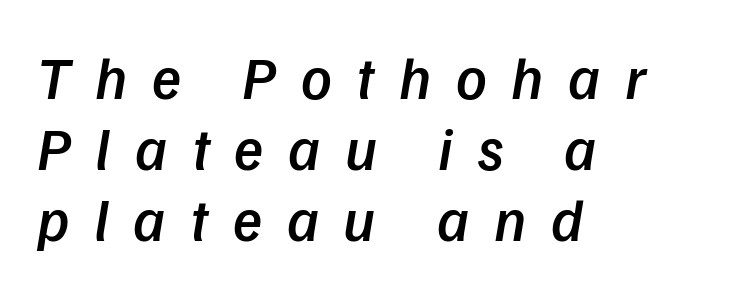
Look at the stroke-to-counter ratio: somewhat heavy, a semibold. The rendering uses natural spacing where letterforms have individual widths. There is plenty of visible air inserted between adjacent glyphs. The lines in this sample share a left origin and differ only in where they stop. The specimen omits any rule beneath the text block's lines.
